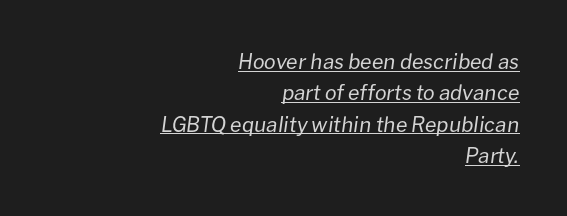
{"italic": "yes", "lean": "right", "slant_degrees": 8, "bold": "no", "underline": "yes", "align": "right", "line_spacing": "normal", "line_spacing_ratio": 1.49, "letter_spacing": "normal", "letter_spacing_em": 0.0, "glyph_px": 21}
